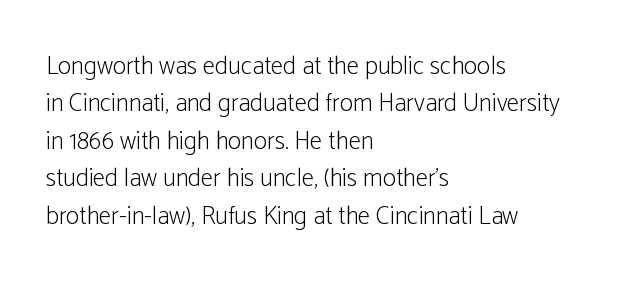
The image shows 25 px text type, upright; set left-aligned, normal line spacing (1.5x), normal letter spacing, not underlined.
